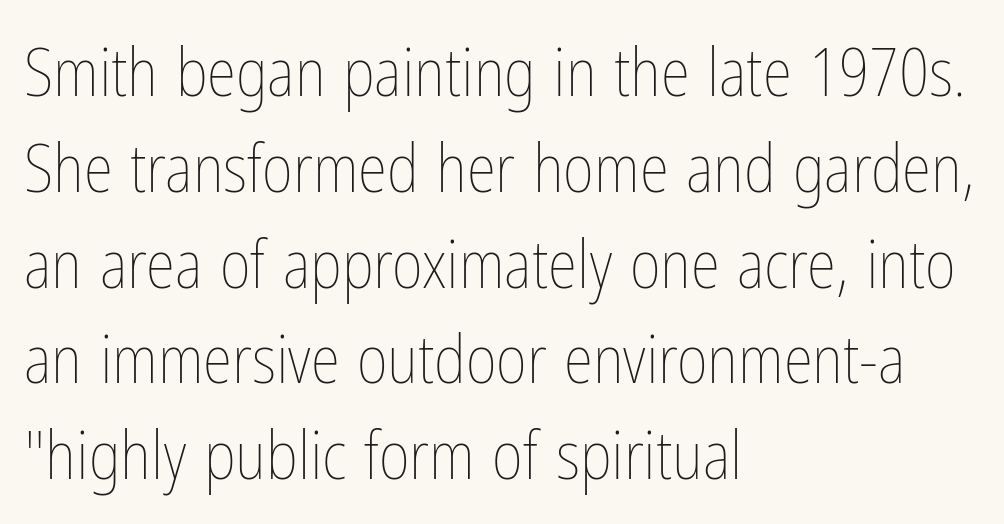
{"italic": "no", "bold": "no", "weight": "thin", "width": "condensed", "stroke_contrast": "low", "x_height": "medium", "monospaced": "no", "underline": "no", "align": "left", "line_spacing": "normal", "line_spacing_ratio": 1.43, "letter_spacing": "normal", "letter_spacing_em": 0.0, "glyph_px": 67}
